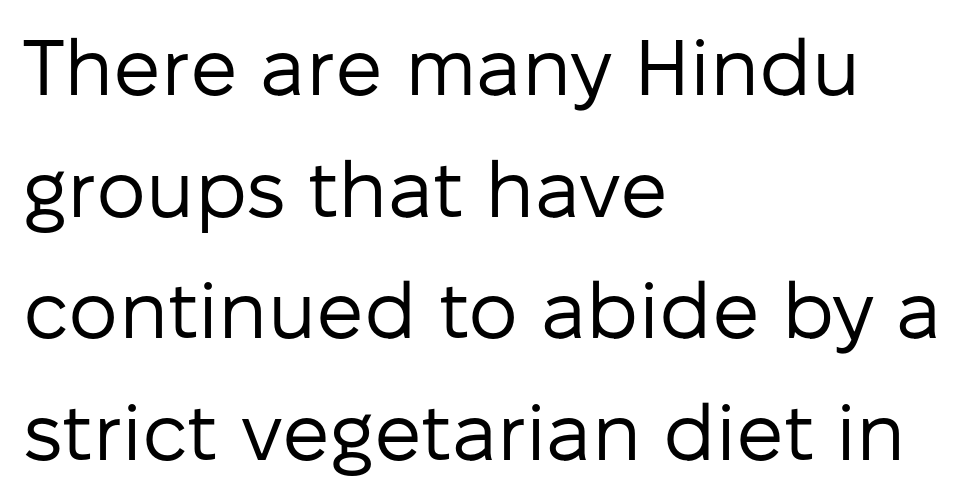
In terms of posture, this sample is upright. These glyphs show unthickened strokes, regular width or finer. The tracking reads as untouched default to a designer's eye. Is this a fixed-width face? No — the glyphs have proportional, varying widths. The passage shown stacks its lines at a standard gap.
